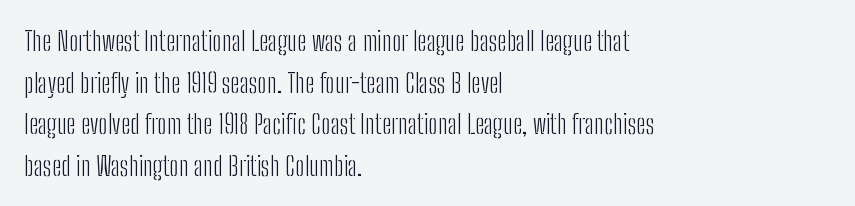
The image shows 27 px text type, upright; set left-aligned, normal line spacing (1.54x), normal letter spacing, not underlined.
